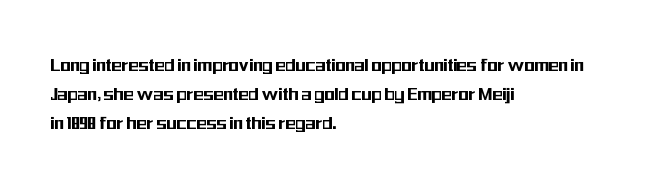
Q: Is the text italic (slanted)? A: No, it is upright.
Q: Is the text underlined? A: No.
Q: How is the paragraph aligned? A: Left-aligned.
Q: Is the spacing between letters normal or unusually wide? A: Normal.
Q: Is the spacing between lines tight, normal or loose? A: Normal.
